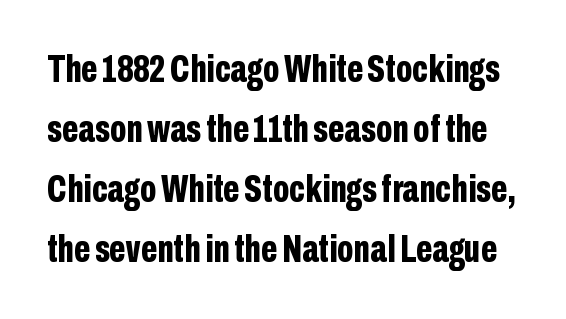
The image shows 39 px bold, condensed sans-serif type, upright; set normal line spacing (1.54x), normal letter spacing, not underlined; low stroke contrast and a medium x-height.
